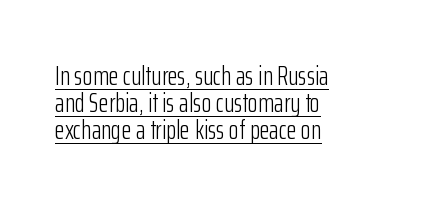
Q: Is the text bold? A: No.
Q: Is the text italic (slanted)? A: No, it is upright.
Q: Is the text underlined? A: Yes.
Q: How is the paragraph aligned? A: Left-aligned.
Q: Is the spacing between letters normal or unusually wide? A: Normal.
Q: Is the spacing between lines tight, normal or loose? A: Tight.
